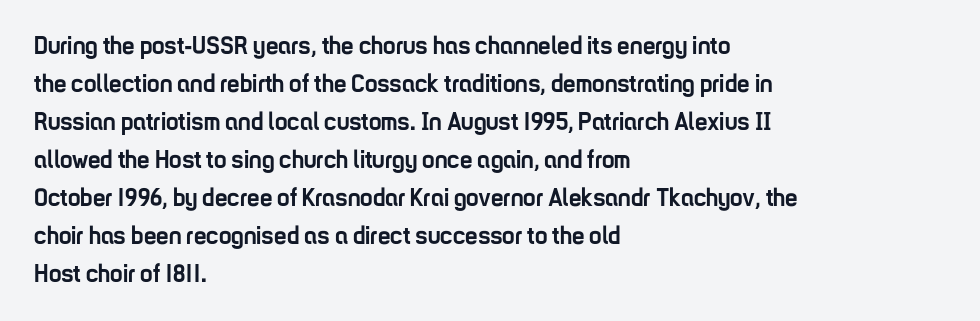
The image shows 25 px bold type, upright; set left-aligned, normal line spacing (1.52x), normal letter spacing, not underlined.
